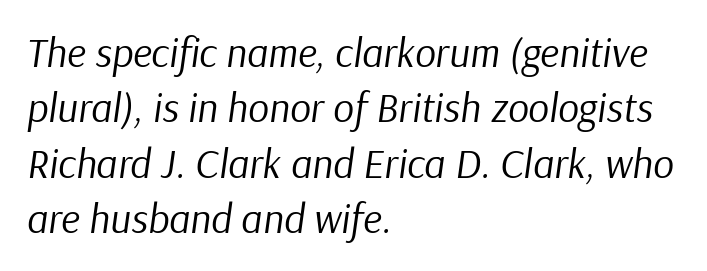
The image shows 41 px regular-weight type, italic (leaning right); set left-aligned, normal line spacing (1.35x), normal letter spacing, not underlined; low stroke contrast and a medium x-height.
